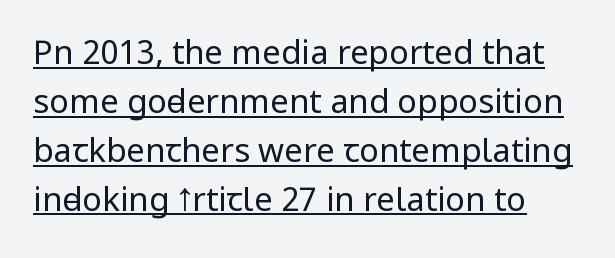
A typesetter would mark this as roman, not italic. The glyphs are accompanied by a horizontal stroke just below them. Here the glyphs are tracked normally, forming tight word shapes. Horizontal bands of white between lines are of average thickness.
